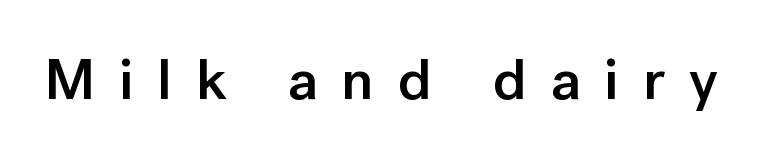
The image shows 58 px semibold sans-serif type, upright; set unusually wide letter spacing (+0.41 em), not underlined; low stroke contrast and a medium x-height.
